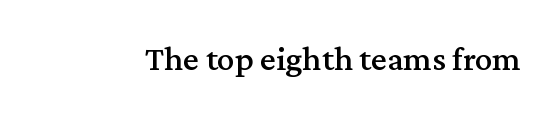
Q: Is the text italic (slanted)? A: No, it is upright.
Q: Is the typeface a serif or a sans-serif typeface? A: Serif.
Q: Is the text underlined? A: No.
Q: Is the spacing between letters normal or unusually wide? A: Normal.
Q: Width (condensed, normal, or wide)? A: Normal.
Q: Stroke contrast? A: Medium.
Q: x-height? A: Medium.
Q: Monospaced? A: No.
